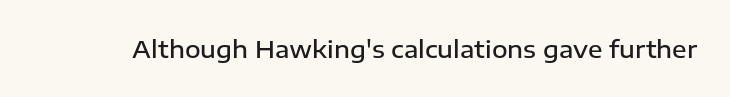
{"italic": "no", "bold": "semi", "underline": "no", "letter_spacing": "normal", "letter_spacing_em": 0.0, "glyph_px": 24}
